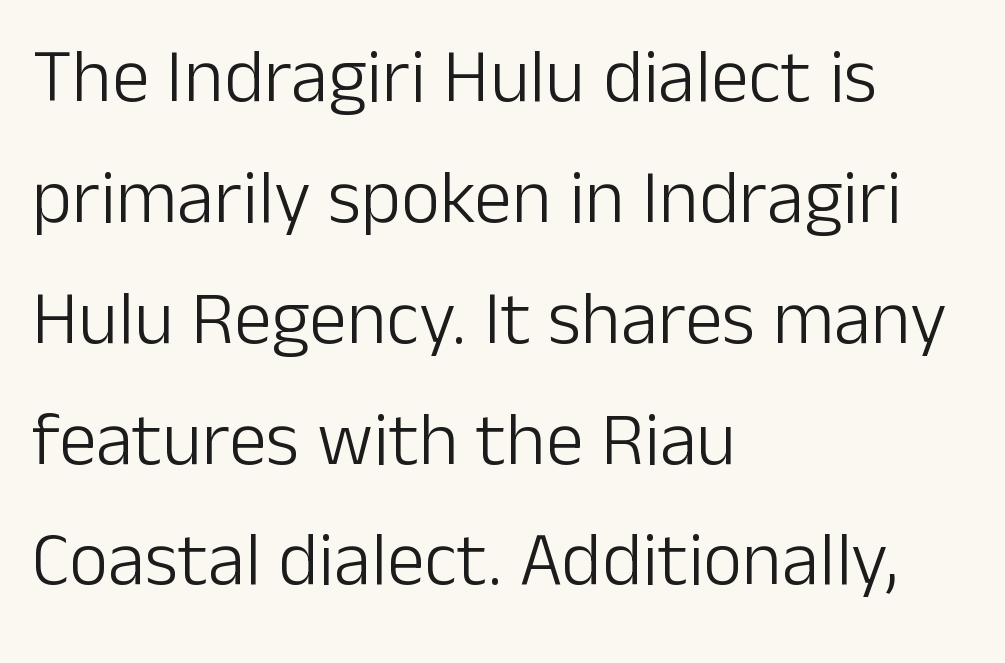
Q: Is the text bold? A: No.
Q: Is the text italic (slanted)? A: No, it is upright.
Q: Is the typeface a serif or a sans-serif typeface? A: Sans-serif.
Q: Is the text underlined? A: No.
Q: How is the paragraph aligned? A: Left-aligned.
Q: Is the spacing between letters normal or unusually wide? A: Normal.
Q: Is the spacing between lines tight, normal or loose? A: Normal.
Q: Width (condensed, normal, or wide)? A: Normal.
Q: Stroke contrast? A: Low.
Q: x-height? A: Medium.
Q: Monospaced? A: No.
